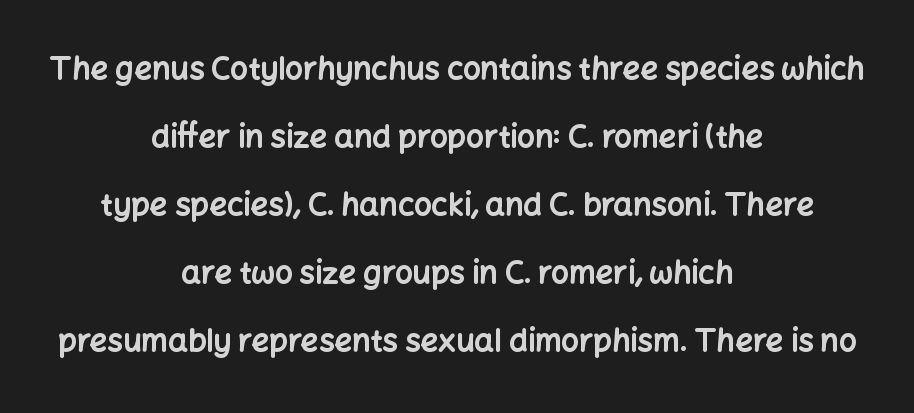
Q: Is the text bold? A: Yes.
Q: Is the text italic (slanted)? A: No, it is upright.
Q: Is the typeface a serif or a sans-serif typeface? A: Sans-serif.
Q: Is the text underlined? A: No.
Q: How is the paragraph aligned? A: Centered.
Q: Is the spacing between letters normal or unusually wide? A: Normal.
Q: Is the spacing between lines tight, normal or loose? A: Loose.
Q: Width (condensed, normal, or wide)? A: Normal.
Q: Stroke contrast? A: Low.
Q: x-height? A: Medium.
Q: Monospaced? A: No.
